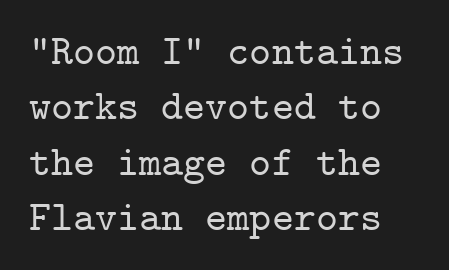
The image shows 42 px serif type, upright, monospaced; set normal line spacing (1.32x), normal letter spacing, not underlined; low stroke contrast and a medium x-height.
